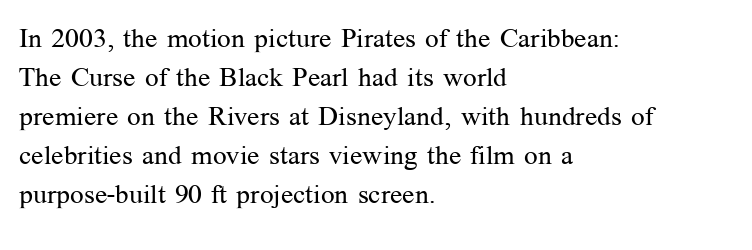
Nothing heavy about these letters — not bold at all. The block of text has a typical density, with ordinary space between rows. Posture: straight, roman, zero tilt. Quick note: underline off. The letterforms sit shoulder to shoulder at normal distance.
